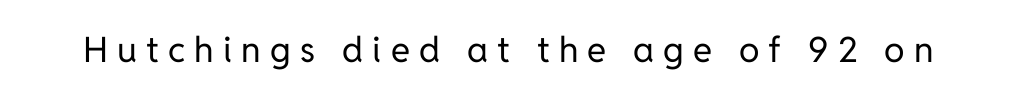
The image shows 35 px regular-weight sans-serif type, upright; set unusually wide letter spacing (+0.26 em), not underlined; low stroke contrast and a medium x-height.
